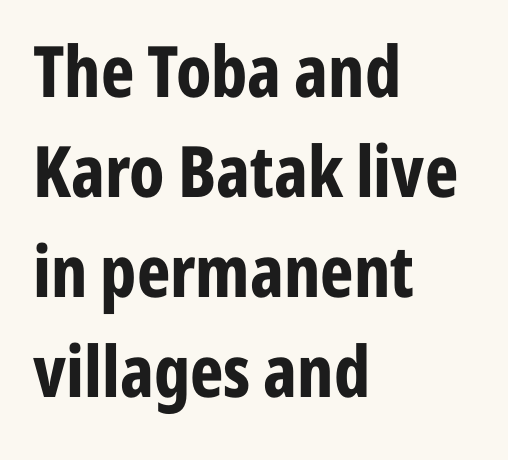
Q: Is the text bold? A: Yes.
Q: Is the text italic (slanted)? A: No, it is upright.
Q: Is the typeface a serif or a sans-serif typeface? A: Sans-serif.
Q: Is the text underlined? A: No.
Q: How is the paragraph aligned? A: Left-aligned.
Q: Is the spacing between letters normal or unusually wide? A: Normal.
Q: Is the spacing between lines tight, normal or loose? A: Normal.
Q: Width (condensed, normal, or wide)? A: Condensed.
Q: Stroke contrast? A: Low.
Q: x-height? A: Medium.
Q: Monospaced? A: No.
